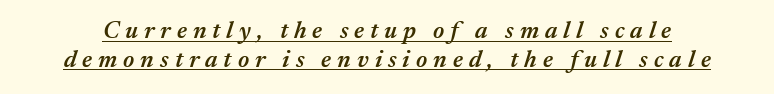
{"italic": "yes", "lean": "right", "slant_degrees": 17, "bold": "semi", "underline": "yes", "line_spacing_ratio": 1.19, "letter_spacing": "wide", "letter_spacing_em": 0.25, "glyph_px": 24}
